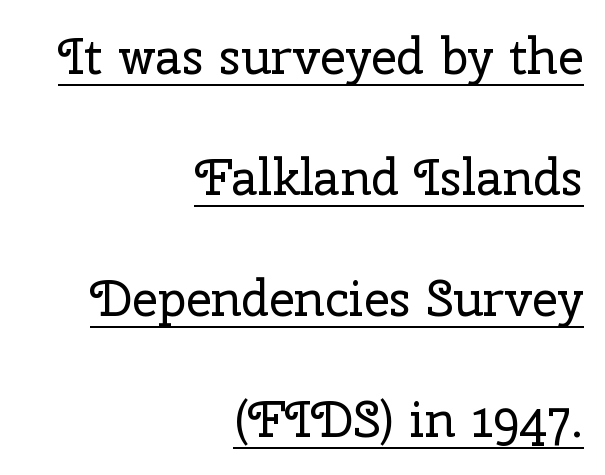
Leftover space on each line is placed entirely before the opening word. Does a line run under the words? Yes, clearly. Leading: increased. Spacing verdict: proportional, widths tailored to each character. Unbolded letterforms with no extra heft. Examine the stroke ends and you'll spot serifs.
